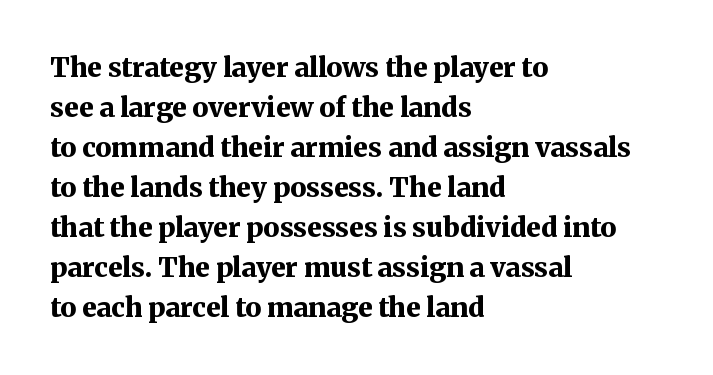
{"italic": "no", "bold": "yes", "underline": "no", "align": "left", "line_spacing": "normal", "line_spacing_ratio": 1.48, "letter_spacing": "normal", "letter_spacing_em": 0.0, "glyph_px": 27}
